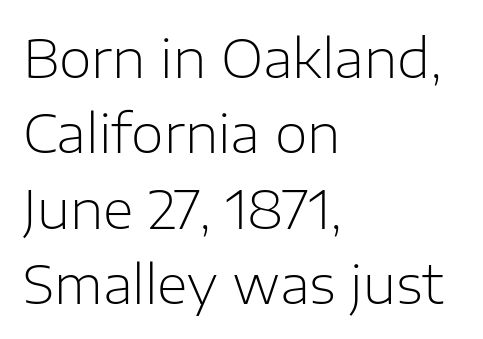
The image shows 53 px light sans-serif type, upright; set left-aligned, normal line spacing (1.42x), normal letter spacing, not underlined; low stroke contrast and a medium x-height.
